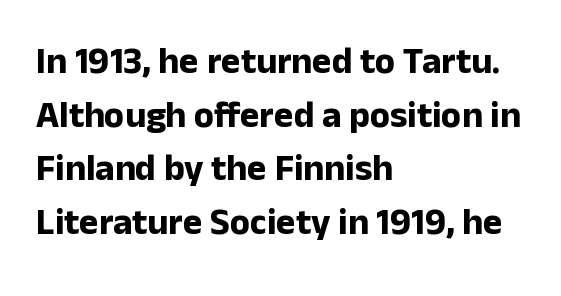
Q: Is the text bold? A: Yes.
Q: Is the text italic (slanted)? A: No, it is upright.
Q: Is the typeface a serif or a sans-serif typeface? A: Sans-serif.
Q: Is the text underlined? A: No.
Q: How is the paragraph aligned? A: Left-aligned.
Q: Is the spacing between letters normal or unusually wide? A: Normal.
Q: Is the spacing between lines tight, normal or loose? A: Normal.
Q: Width (condensed, normal, or wide)? A: Normal.
Q: Stroke contrast? A: Low.
Q: x-height? A: Medium.
Q: Monospaced? A: No.
